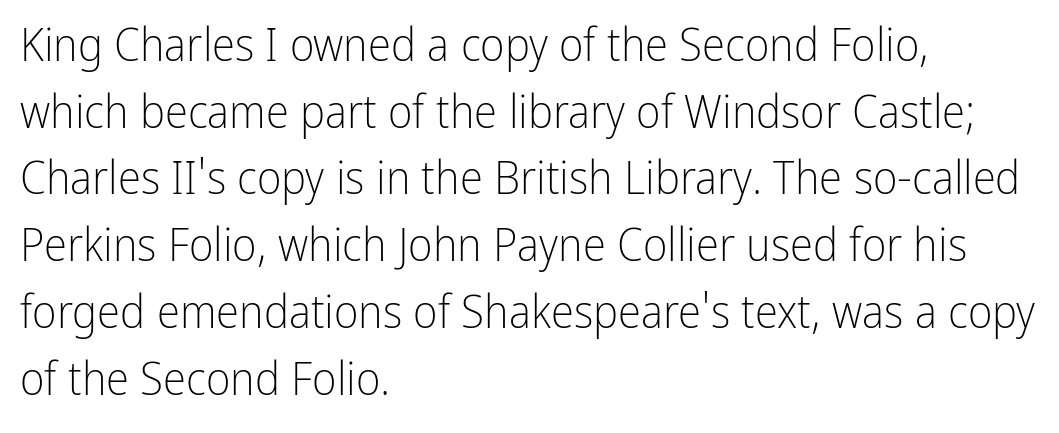
The image shows 47 px light, condensed sans-serif type, upright; set left-aligned, normal line spacing (1.42x), normal letter spacing, not underlined; low stroke contrast and a medium x-height.
